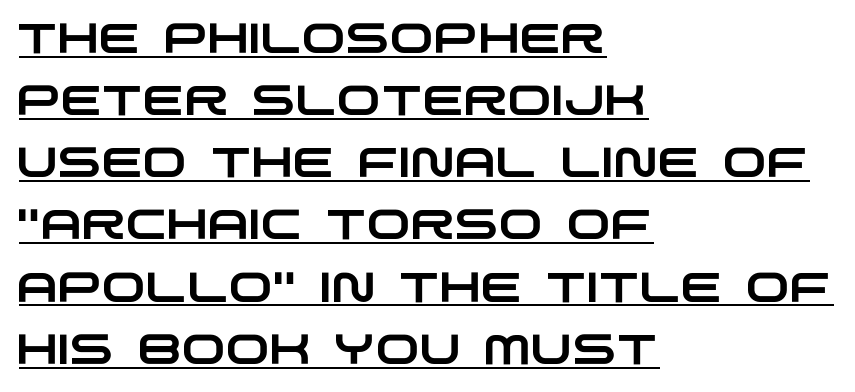
{"serif": "no", "width": "wide", "stroke_contrast": "low", "x_height": "large", "monospaced": "no", "underline": "yes", "align": "left", "line_spacing": "normal", "line_spacing_ratio": 1.48, "letter_spacing": "normal", "letter_spacing_em": 0.0, "glyph_px": 42}
